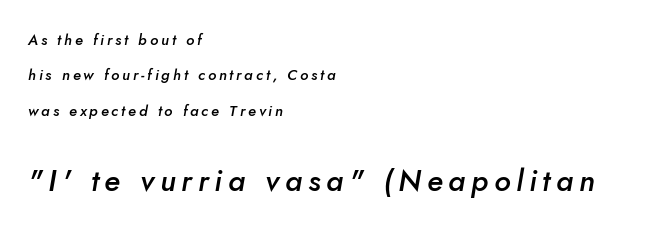
{"italic": "yes", "lean": "right", "slant_degrees": 10, "bold": "semi", "weight": "semibold", "width": "normal", "stroke_contrast": "low", "x_height": "small", "monospaced": "no", "underline": "no", "align": "left", "line_spacing": "loose", "line_spacing_ratio": 2.36, "larger_block": "second", "size_ratio": 2.0, "glyph_px": 30}
